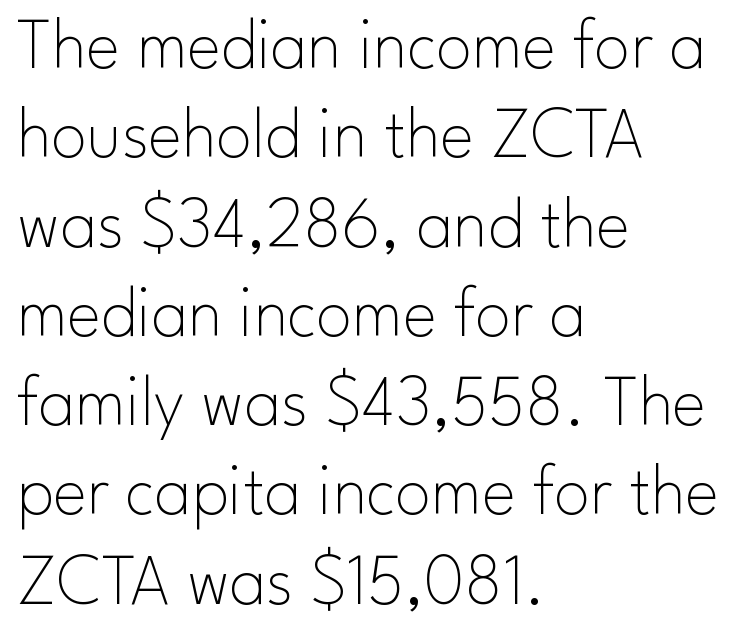
The image shows 72 px thin sans-serif type, upright; set left-aligned, line spacing 1.24x, normal letter spacing, not underlined; low stroke contrast and a small x-height.
